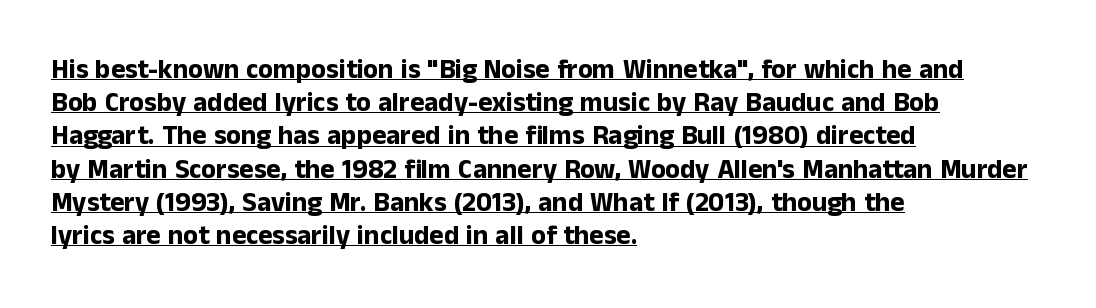
Q: Is the text bold? A: Yes.
Q: Is the text italic (slanted)? A: No, it is upright.
Q: Is the text underlined? A: Yes.
Q: How is the paragraph aligned? A: Left-aligned.
Q: Is the spacing between letters normal or unusually wide? A: Normal.
